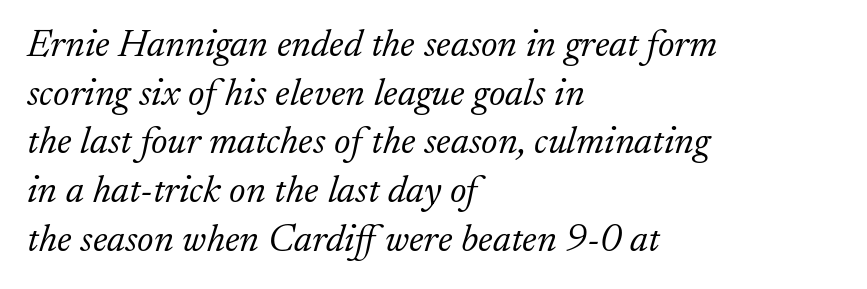
The image shows 39 px light serif type, italic (leaning right); set left-aligned, normal line spacing (1.25x), normal letter spacing, not underlined; low stroke contrast and a small x-height.
